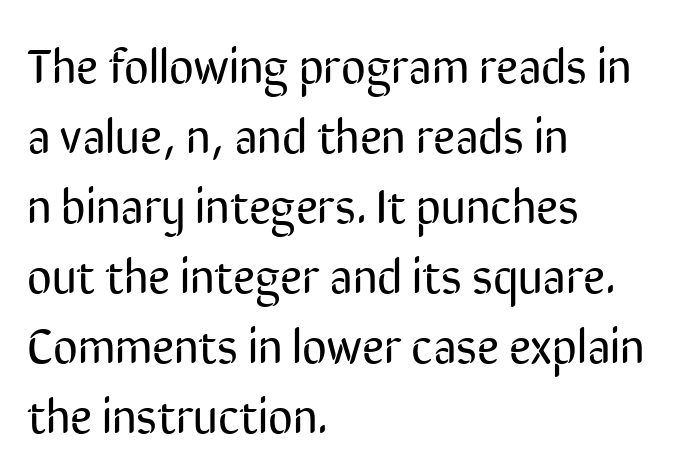
{"serif": "no", "italic": "no", "bold": "no", "weight": "regular", "width": "condensed", "stroke_contrast": "low", "x_height": "medium", "monospaced": "no", "underline": "no", "align": "left", "line_spacing": "normal", "line_spacing_ratio": 1.46, "letter_spacing": "normal", "letter_spacing_em": 0.0, "glyph_px": 48}
